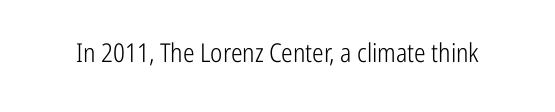
The image shows 26 px text type, upright; set normal letter spacing, not underlined.
